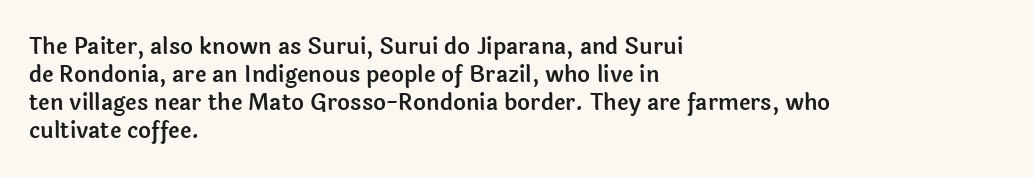
The image shows 22 px text type, upright; set left-aligned, normal line spacing (1.28x), normal letter spacing, not underlined.
